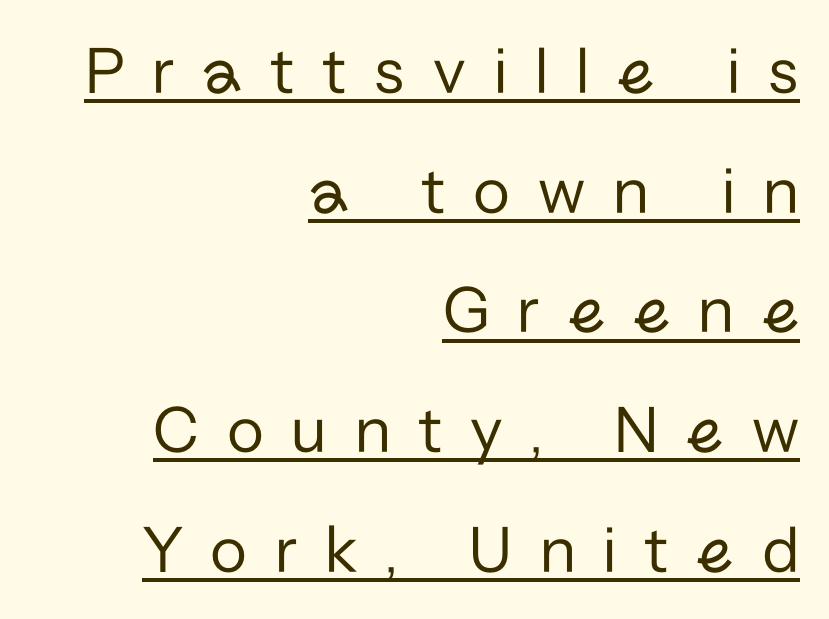
The image shows 68 px regular-weight sans-serif type, upright; set right-aligned, line spacing 1.76x, unusually wide letter spacing (+0.41 em), underlined; low stroke contrast and a medium x-height.
